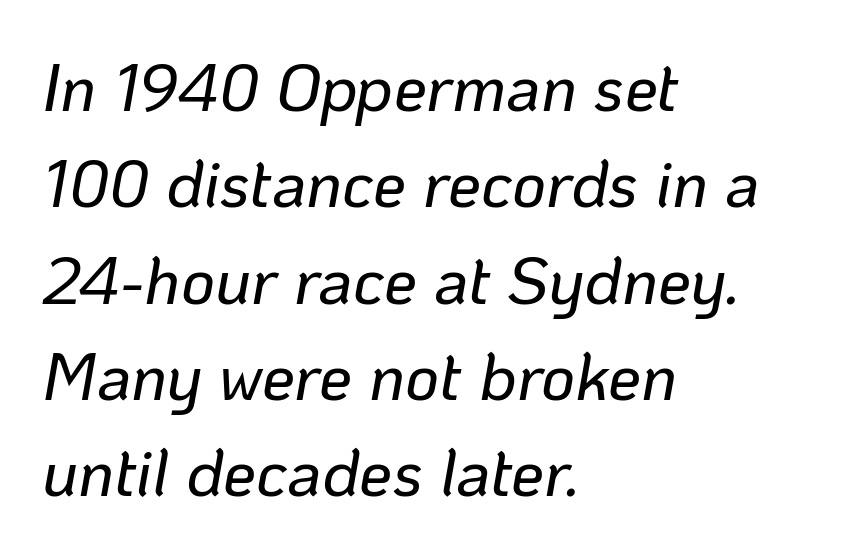
Line beginnings align vertically; line endings do not. Every character sits at an angle, as italics do. No word sits above an underline. Whoever set this chose a conventional vertical rhythm. A typesetter would call this proportional, since set widths differ per character. Words appear dense and cohesive because spacing is normal.
